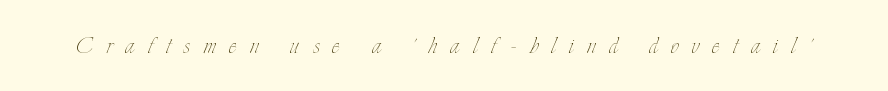
The image shows 30 px thin, condensed type; set unusually wide letter spacing (+0.44 em), not underlined; low stroke contrast and a small x-height.
